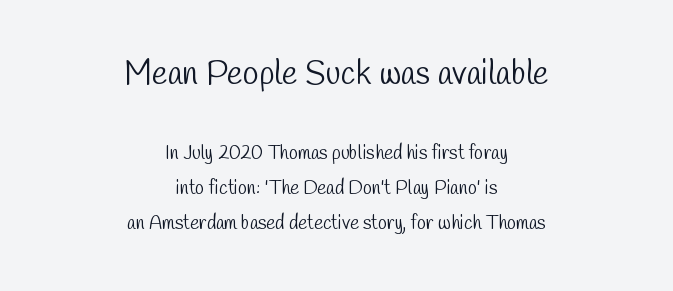
The face used here is proportionally spaced, like ordinary book or web type. One-word summary of the alignment: center. Words appear dense and cohesive because spacing is normal. Nobody drew a line under any word here. Does the type have serifs? No, each stem ends abruptly. Stroke mass is kept to a normal reading level or below.
